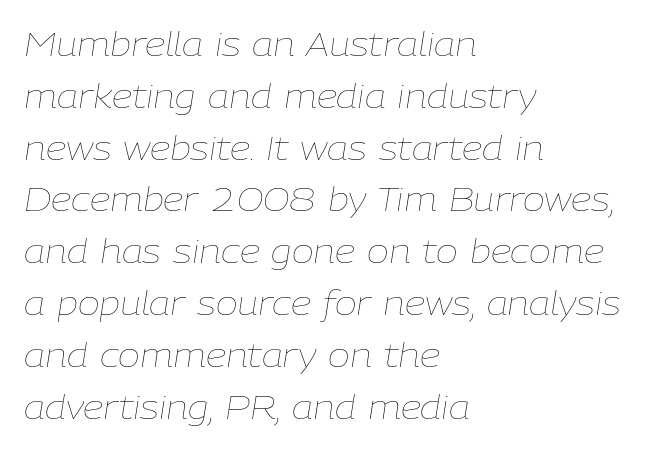
How would I describe the line gaps? Plain and ordinary. Think standard paragraph weight, or any step lighter than that. The gaps between neighbouring characters are ordinary and unremarkable. Short and long lines alike share a common starting point at left.
